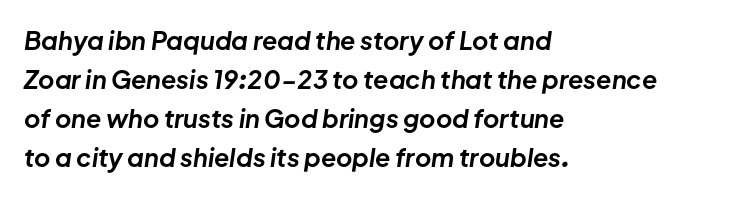
The image shows 25 px bold type, italic (leaning right); set left-aligned, normal line spacing (1.56x), normal letter spacing, not underlined.
